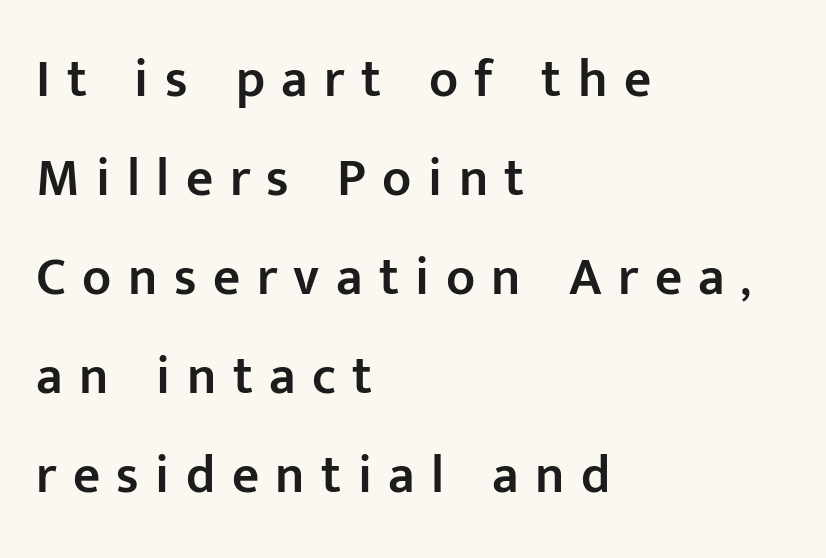
{"serif": "no", "italic": "no", "bold": "semi", "weight": "semibold", "width": "normal", "stroke_contrast": "low", "x_height": "medium", "monospaced": "no", "underline": "no", "align": "left", "line_spacing_ratio": 1.87, "letter_spacing": "wide", "letter_spacing_em": 0.31, "glyph_px": 53}
